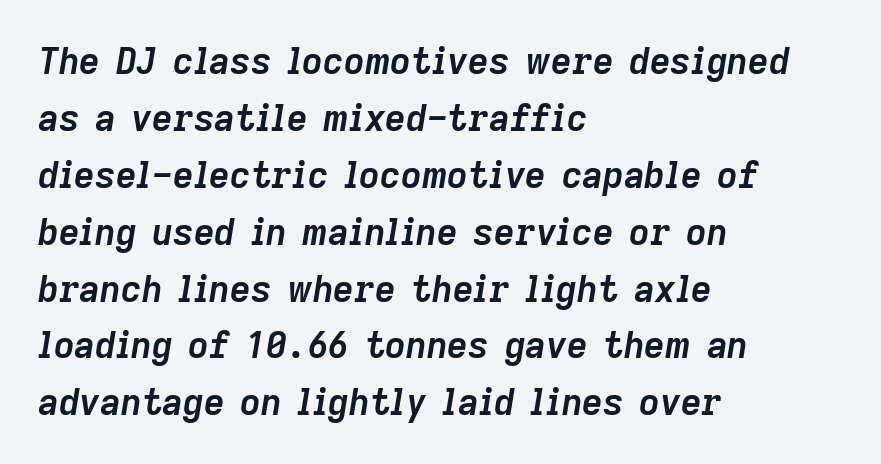
Q: Is the text bold? A: Yes.
Q: Is the text italic (slanted)? A: Yes, it leans right by about 9 degrees.
Q: Is the text underlined? A: No.
Q: How is the paragraph aligned? A: Left-aligned.
Q: Is the spacing between letters normal or unusually wide? A: Normal.
Q: Is the spacing between lines tight, normal or loose? A: Normal.
Q: Width (condensed, normal, or wide)? A: Normal.
Q: Stroke contrast? A: Low.
Q: x-height? A: Medium.
Q: Monospaced? A: No.
